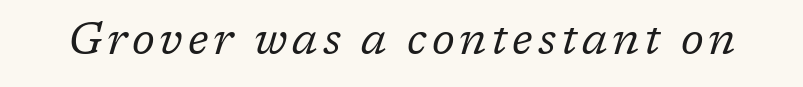
Q: Is the text bold? A: No.
Q: Is the text italic (slanted)? A: Yes, it leans right by about 17 degrees.
Q: Is the typeface a serif or a sans-serif typeface? A: Serif.
Q: Is the text underlined? A: No.
Q: Width (condensed, normal, or wide)? A: Normal.
Q: Stroke contrast? A: Low.
Q: x-height? A: Medium.
Q: Monospaced? A: No.
